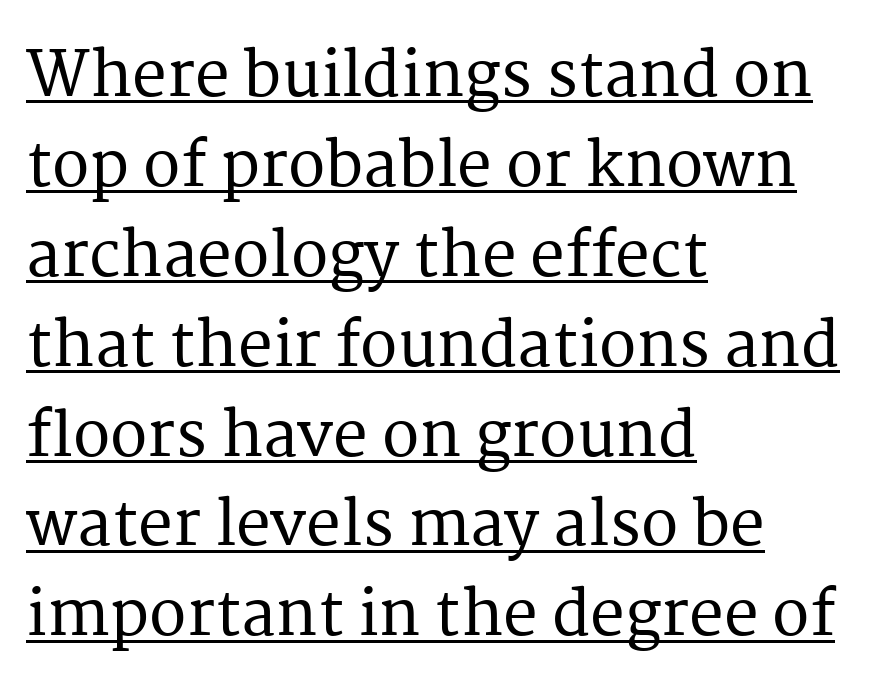
{"serif": "yes", "italic": "no", "width": "normal", "stroke_contrast": "medium", "x_height": "medium", "monospaced": "no", "underline": "yes", "align": "left", "line_spacing": "normal", "line_spacing_ratio": 1.45, "letter_spacing": "normal", "letter_spacing_em": 0.0, "glyph_px": 62}
